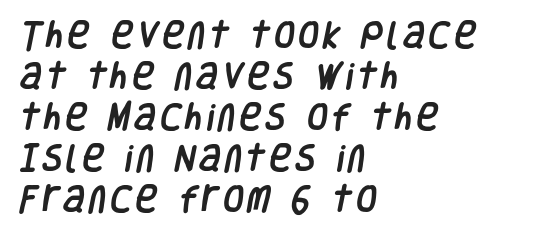
Q: Is the typeface a serif or a sans-serif typeface? A: Sans-serif.
Q: Is the text underlined? A: No.
Q: How is the paragraph aligned? A: Left-aligned.
Q: Is the spacing between lines tight, normal or loose? A: Normal.
Q: Width (condensed, normal, or wide)? A: Condensed.
Q: Stroke contrast? A: Low.
Q: x-height? A: Large.
Q: Monospaced? A: No.
